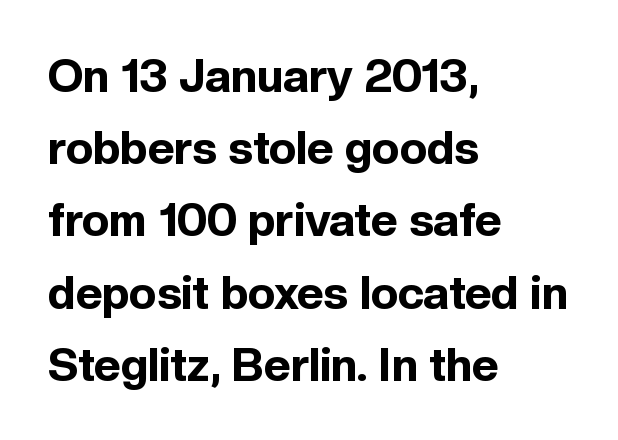
{"serif": "no", "italic": "no", "bold": "yes", "weight": "bold", "width": "normal", "x_height": "medium", "monospaced": "no", "underline": "no", "align": "left", "line_spacing": "normal", "line_spacing_ratio": 1.57, "letter_spacing": "normal", "letter_spacing_em": 0.0, "glyph_px": 46}
